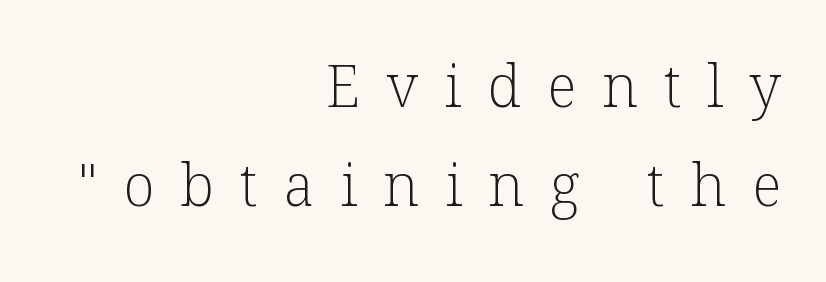
The rag falls on the left side of this text block. You can tell it's not italic because the verticals are truly vertical. This sample uses expanded letter spacing, leaving extra air between glyphs. Note the varied advance widths — an 'i' is clearly narrower than an 'm'. Notice how descenders clear the ascenders below comfortably — that's standard leading. Plain, unruled lines of type.
